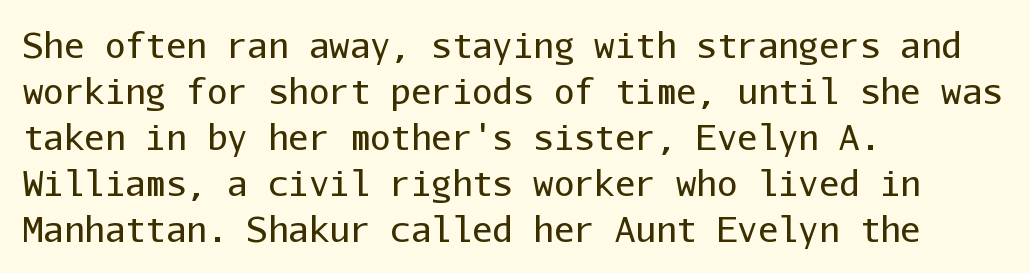
Q: Is the text bold? A: No.
Q: Is the text italic (slanted)? A: No, it is upright.
Q: Is the typeface a serif or a sans-serif typeface? A: Sans-serif.
Q: Is the text underlined? A: No.
Q: How is the paragraph aligned? A: Left-aligned.
Q: Is the spacing between letters normal or unusually wide? A: Normal.
Q: Is the spacing between lines tight, normal or loose? A: Normal.
Q: Width (condensed, normal, or wide)? A: Normal.
Q: Stroke contrast? A: Low.
Q: x-height? A: Medium.
Q: Monospaced? A: Yes.
